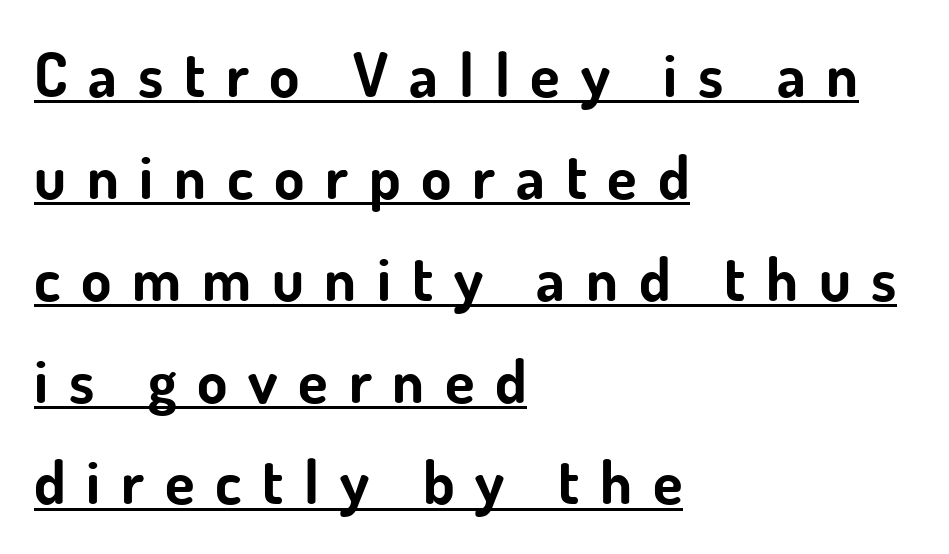
Q: Is the text bold? A: Yes.
Q: Is the text italic (slanted)? A: No, it is upright.
Q: Is the typeface a serif or a sans-serif typeface? A: Sans-serif.
Q: Is the text underlined? A: Yes.
Q: How is the paragraph aligned? A: Left-aligned.
Q: Is the spacing between letters normal or unusually wide? A: Unusually wide.
Q: Is the spacing between lines tight, normal or loose? A: Normal.
Q: Width (condensed, normal, or wide)? A: Normal.
Q: Stroke contrast? A: Low.
Q: x-height? A: Small.
Q: Monospaced? A: No.
